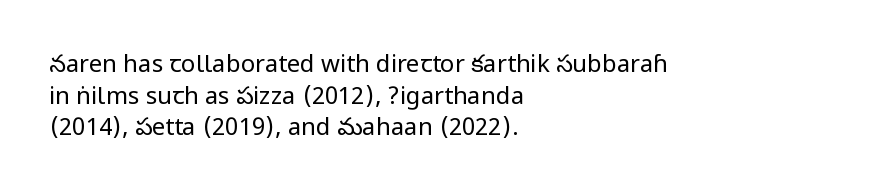
Leftover space on each line is placed entirely after the last word. The typesetting does not lean heavy: it is not bold. Honestly, the letter spacing is just normal — you wouldn't notice it. Underline: absent. If you drew a line through each stem, it would be perfectly vertical.
